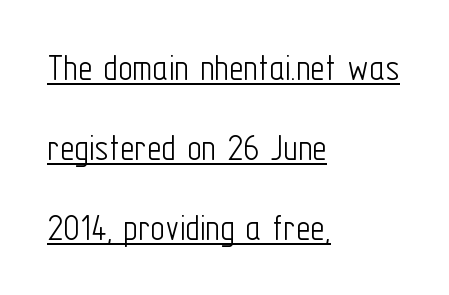
Notice how the stems are strictly vertical — no italics here. To sum up the face: it is a sans, with no serifs. The paragraph has a hard left edge and a soft right edge. Each letter keeps its own natural width here, so spacing adapts to shape.
